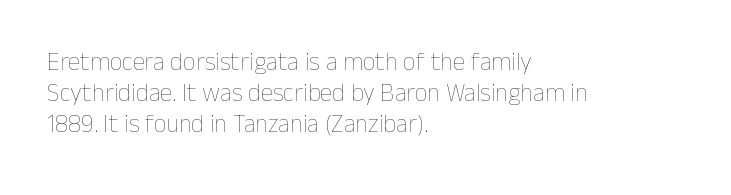
Spacing between characters is what you'd get straight out of the box. Ordinary non-slanted type is in use. The compositor pushed each line to the left boundary. Rows of type keep a routine distance in the vertical direction.
